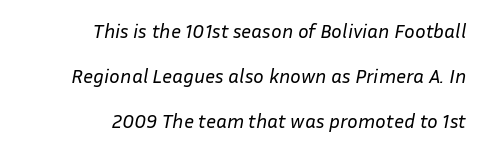
{"italic": "yes", "lean": "right", "slant_degrees": 10, "bold": "no", "underline": "no", "align": "right", "line_spacing": "loose", "line_spacing_ratio": 2.25, "letter_spacing": "normal", "letter_spacing_em": 0.0, "glyph_px": 20}
